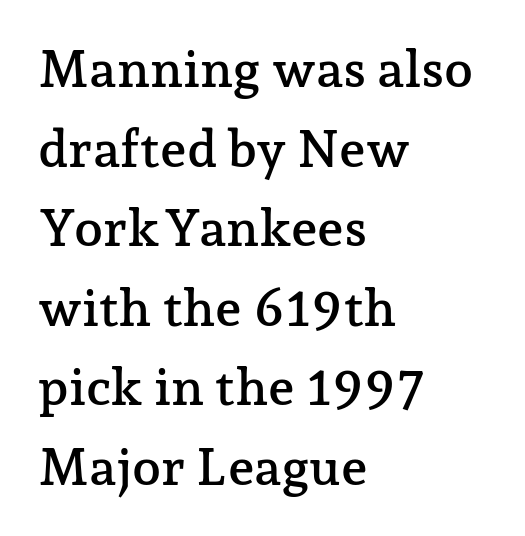
Each letter's strokes conclude with small projecting serifs. Short note: letters normally spaced. The letters stand upright; this is a roman face. A normal amount of white space separates one row of letters from the next. The letters advance in unequal steps, a hallmark of proportional type. Clear beneath every line of the passage.
